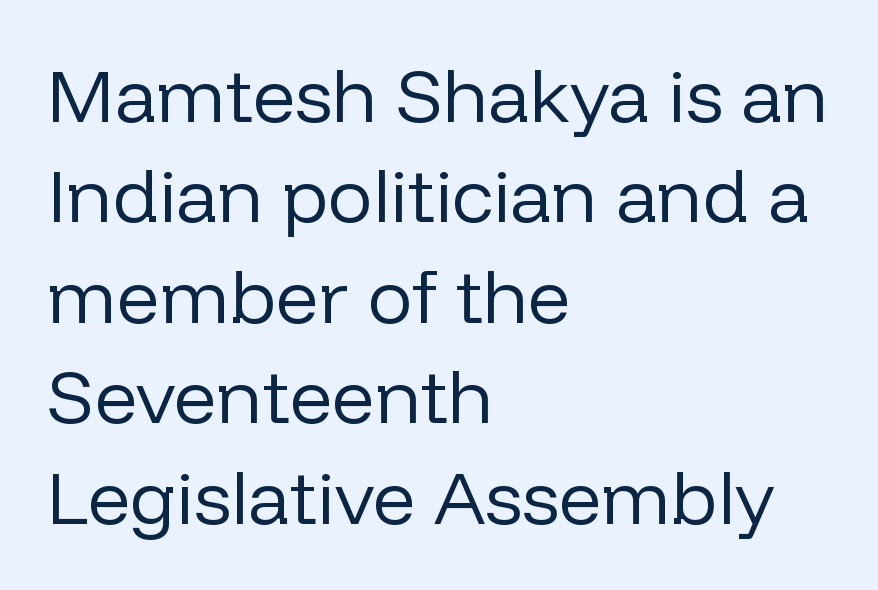
Underline: absent. No chunkiness to these letters — they're not bold. Nope, not italic — everything's standing straight. Nobody touched the tracking dial on this one.
